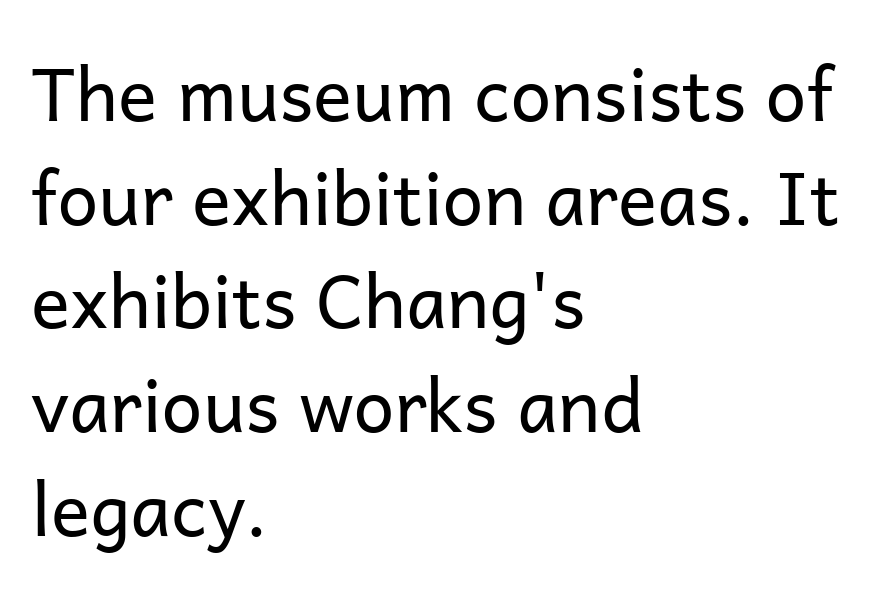
The image shows 73 px regular-weight sans-serif type, upright; set left-aligned, normal line spacing (1.42x), normal letter spacing, not underlined; low stroke contrast and a medium x-height.
